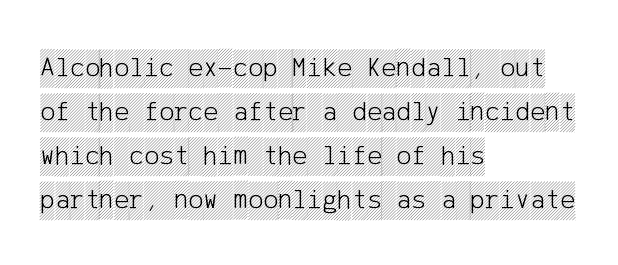
Q: Is the text italic (slanted)? A: No, it is upright.
Q: Is the text underlined? A: No.
Q: How is the paragraph aligned? A: Left-aligned.
Q: Is the spacing between letters normal or unusually wide? A: Normal.
Q: Is the spacing between lines tight, normal or loose? A: Normal.
Q: Width (condensed, normal, or wide)? A: Condensed.
Q: x-height? A: Large.
